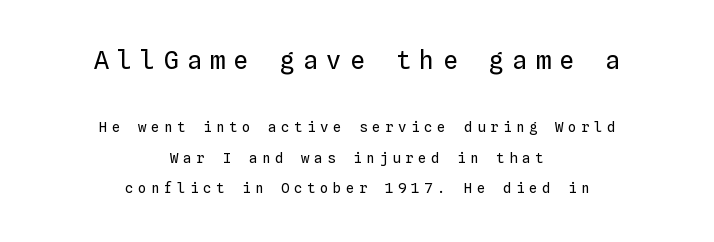
{"italic": "no", "bold": "no", "underline": "no", "align": "center", "line_spacing": "loose", "line_spacing_ratio": 2.17, "letter_spacing": "wide", "letter_spacing_em": 0.33, "larger_block": "first", "size_ratio": 1.79, "glyph_px": 25}
